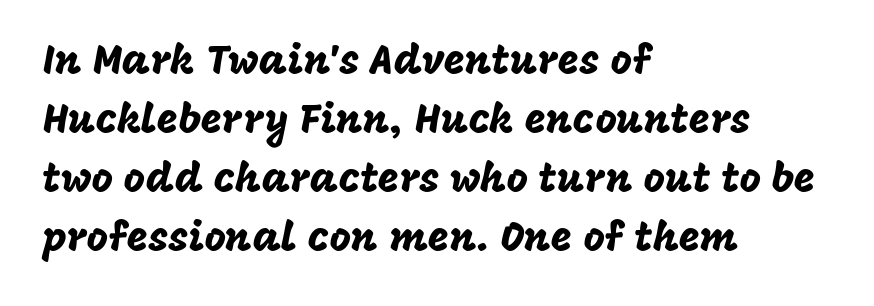
The image shows 41 px sans-serif type; set left-aligned, normal line spacing (1.44x), normal letter spacing, not underlined; low stroke contrast and a large x-height.
